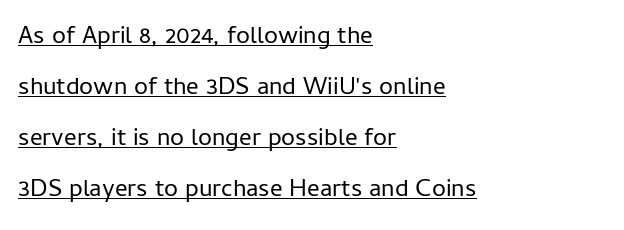
The glyphs are accompanied by a horizontal stroke just below them. A roman cut, with each character standing at attention. Every row of glyphs begins at an identical x-position on the left. Letter spacing: default. The characters are drawn with everyday or finer stroke widths.
